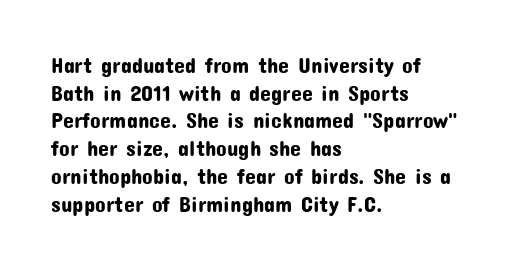
The image shows 22 px text type, upright; set left-aligned, normal line spacing (1.26x), normal letter spacing, not underlined.
